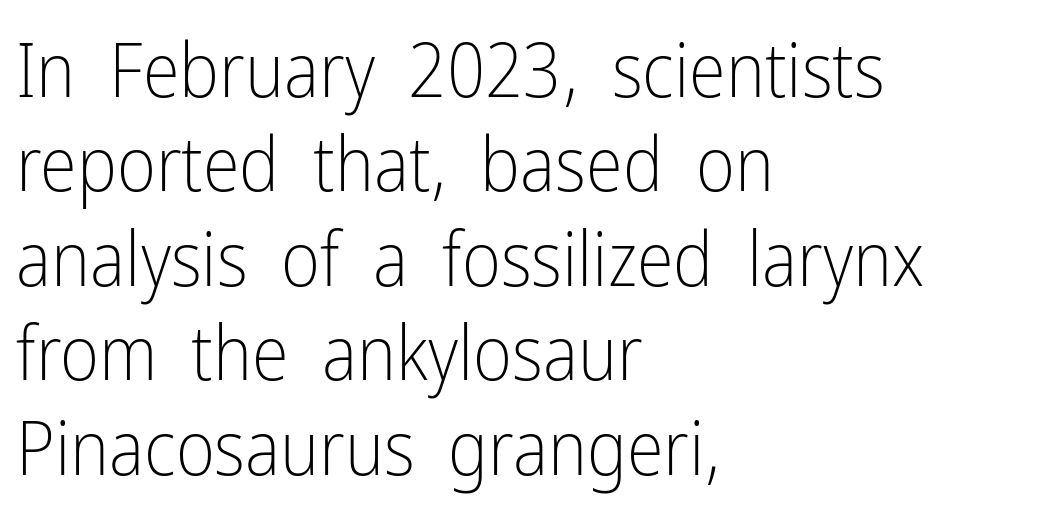
Q: Is the text bold? A: No.
Q: Is the text italic (slanted)? A: No, it is upright.
Q: Is the typeface a serif or a sans-serif typeface? A: Sans-serif.
Q: Is the text underlined? A: No.
Q: How is the paragraph aligned? A: Left-aligned.
Q: Is the spacing between letters normal or unusually wide? A: Normal.
Q: Is the spacing between lines tight, normal or loose? A: Normal.
Q: Width (condensed, normal, or wide)? A: Condensed.
Q: Stroke contrast? A: Low.
Q: x-height? A: Medium.
Q: Monospaced? A: No.
